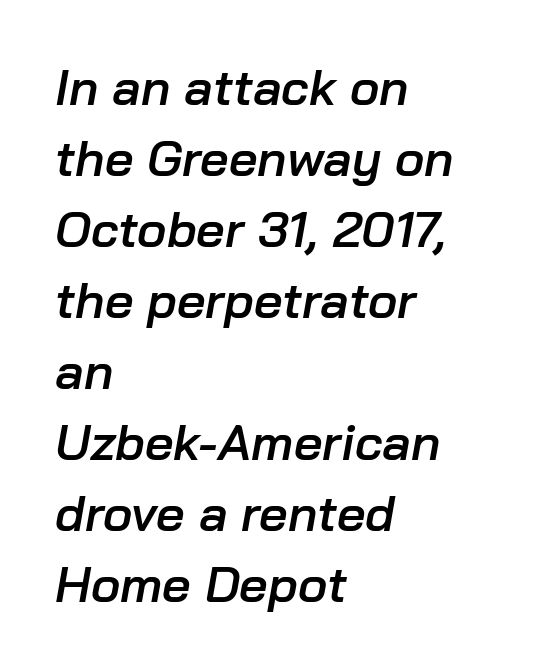
Tall strokes in this sample are angled rather than plumb. Caption: multi-line text, flush left, ragged right. Clear beneath every line of the passage. Proportional: the letters do not fall into vertical columns.
